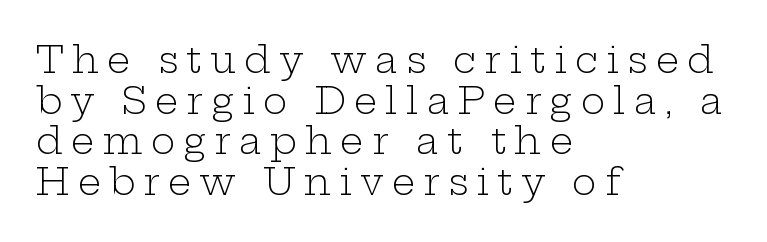
Think of a printed novel: that variable character pitch is what you see here. A typesetter would call this heavily tracked-out type. Weight: in the light-to-regular range. This is the regular roman posture of the typeface.
